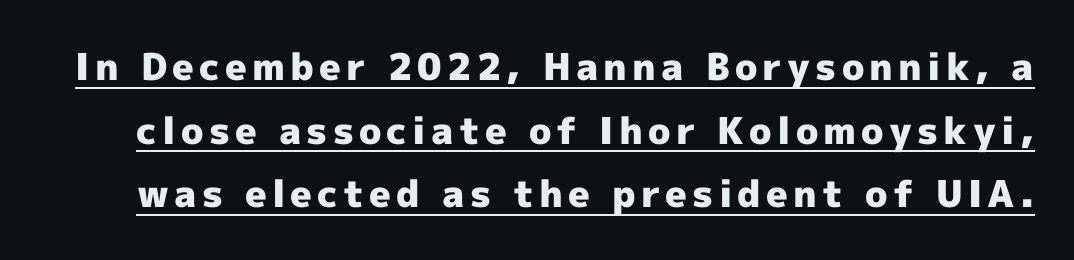
The type sits square on the baseline with zero lean. The rendering uses natural spacing where letterforms have individual widths. In terms of weight, the rendering is a true, heavy bold. Beneath each row of characters lies a ruled line.
